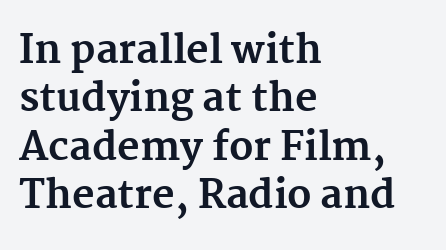
Q: Is the text bold? A: Yes.
Q: Is the text italic (slanted)? A: No, it is upright.
Q: Is the typeface a serif or a sans-serif typeface? A: Serif.
Q: Is the text underlined? A: No.
Q: How is the paragraph aligned? A: Left-aligned.
Q: Is the spacing between letters normal or unusually wide? A: Normal.
Q: Width (condensed, normal, or wide)? A: Normal.
Q: Stroke contrast? A: Medium.
Q: x-height? A: Medium.
Q: Monospaced? A: No.
